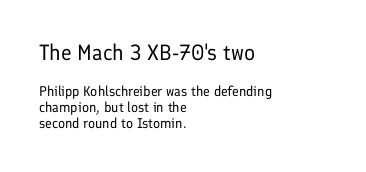
Caption: standard tracking, unaltered. Leading is clearly below the norm, producing a dense column. Bare-footed words on every line. Is the stroke heavy? The answer is a plain regular-or-lighter.
